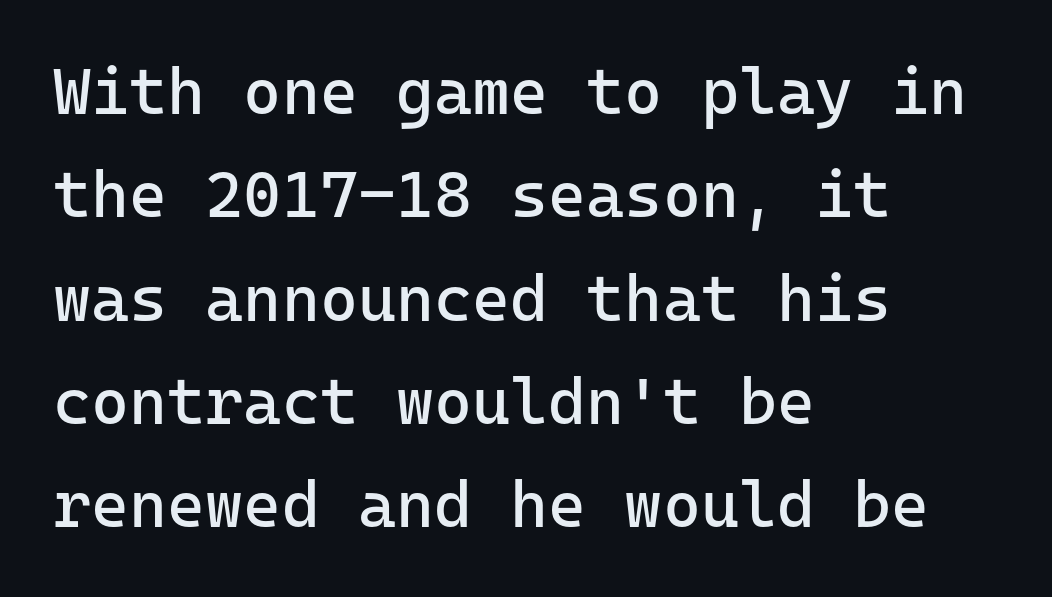
{"serif": "no", "italic": "no", "bold": "no", "weight": "regular", "width": "normal", "stroke_contrast": "low", "x_height": "medium", "monospaced": "yes", "underline": "no", "align": "left", "line_spacing": "normal", "line_spacing_ratio": 1.59, "letter_spacing": "normal", "letter_spacing_em": 0.0, "glyph_px": 65}
